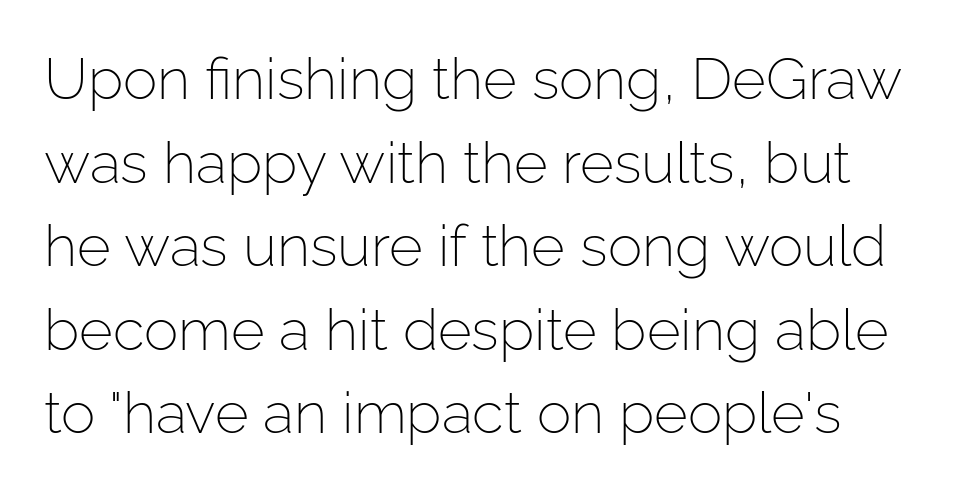
Q: Is the text bold? A: No.
Q: Is the text italic (slanted)? A: No, it is upright.
Q: Is the typeface a serif or a sans-serif typeface? A: Sans-serif.
Q: Is the text underlined? A: No.
Q: How is the paragraph aligned? A: Left-aligned.
Q: Is the spacing between letters normal or unusually wide? A: Normal.
Q: Is the spacing between lines tight, normal or loose? A: Normal.
Q: Width (condensed, normal, or wide)? A: Normal.
Q: Stroke contrast? A: Low.
Q: x-height? A: Medium.
Q: Monospaced? A: No.
